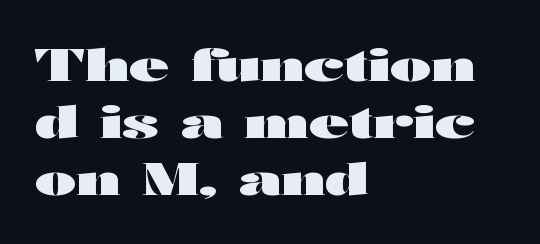
The image shows 44 px heavy, wide type, upright; set left-aligned, normal line spacing (1.29x), normal letter spacing, not underlined; high stroke contrast and a medium x-height.
